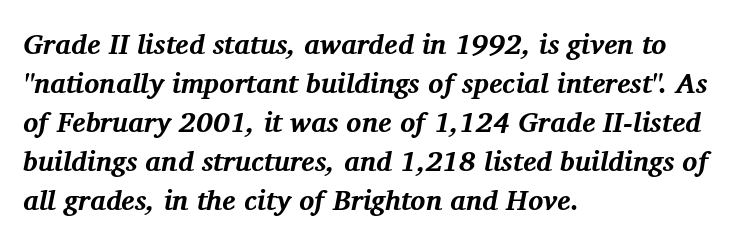
{"serif": "yes", "italic": "yes", "lean": "right", "slant_degrees": 11, "bold": "yes", "weight": "bold", "width": "normal", "stroke_contrast": "medium", "x_height": "medium", "monospaced": "no", "underline": "no", "align": "left", "line_spacing": "normal", "line_spacing_ratio": 1.39, "letter_spacing": "normal", "letter_spacing_em": 0.0, "glyph_px": 28}
